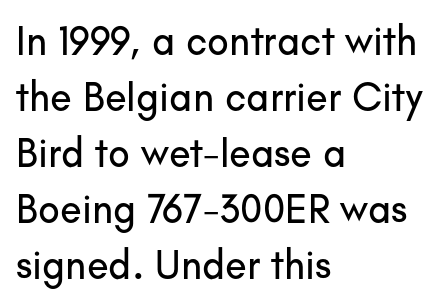
The block of text has a typical density, with ordinary space between rows. Tracking here is standard; glyphs follow each other at the usual distance. Serifs: no, the terminals of the letterforms are clean. No word sits above an underline. Is the block centered? No — it sits flush against the left margin. These lines are rendered in a variable-pitch font.
